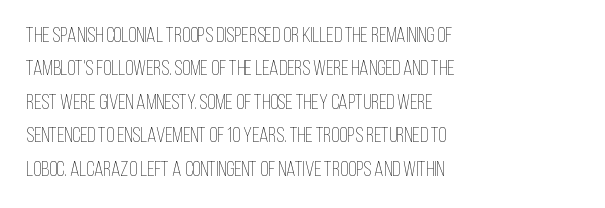
How would I describe the line gaps? Plain and ordinary. Weight: in the light-to-regular range. The type is set solid horizontally, with unmodified tracking. The lines are quadded left.
